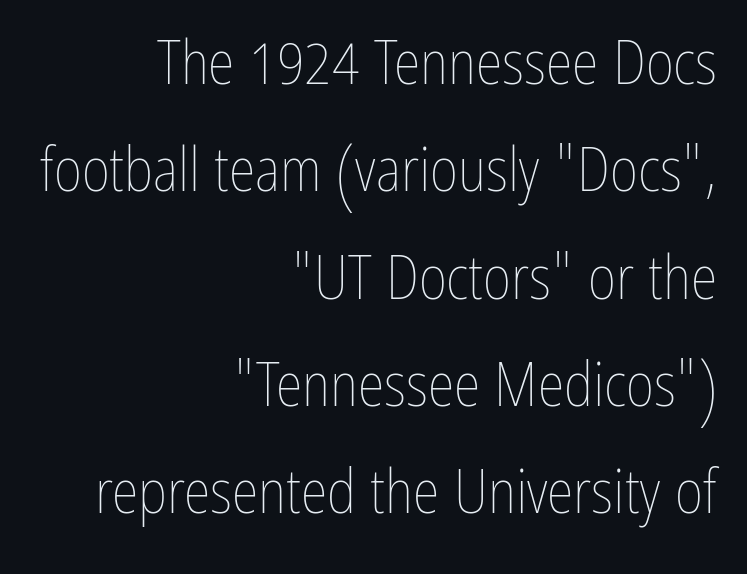
The image shows 61 px thin, condensed type, upright; set right-aligned, line spacing 1.76x, normal letter spacing, not underlined; low stroke contrast and a medium x-height.
